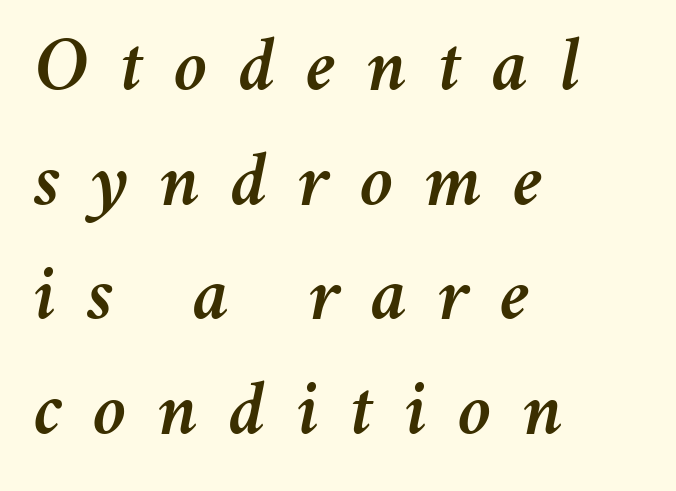
The image shows 77 px text type, italic (leaning right); set left-aligned, normal line spacing (1.49x), unusually wide letter spacing (+0.4 em), not underlined; medium stroke contrast and a medium x-height.
